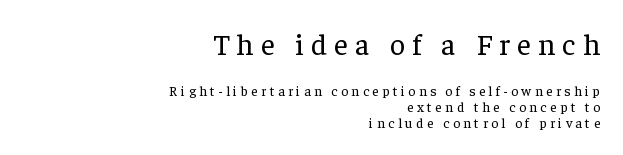
Q: Is the text bold? A: No.
Q: Is the text italic (slanted)? A: No, it is upright.
Q: Is the typeface a serif or a sans-serif typeface? A: Serif.
Q: Is the text underlined? A: No.
Q: How is the paragraph aligned? A: Right-aligned.
Q: Is the spacing between letters normal or unusually wide? A: Unusually wide.
Q: Is the spacing between lines tight, normal or loose? A: Tight.
Q: Which block of text is set in a larger size, the first (top) or the second (bottom)? A: The first (top) one.
Q: Width (condensed, normal, or wide)? A: Normal.
Q: Stroke contrast? A: Low.
Q: x-height? A: Medium.
Q: Monospaced? A: No.
